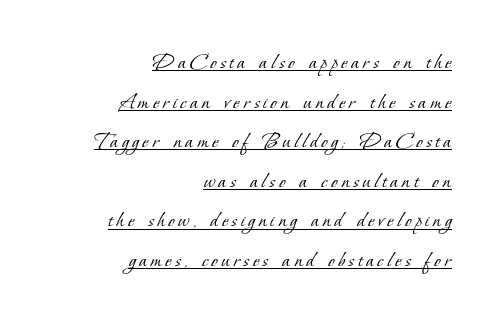
{"bold": "no", "underline": "yes", "align": "right", "line_spacing": "normal", "line_spacing_ratio": 1.65, "glyph_px": 24}
